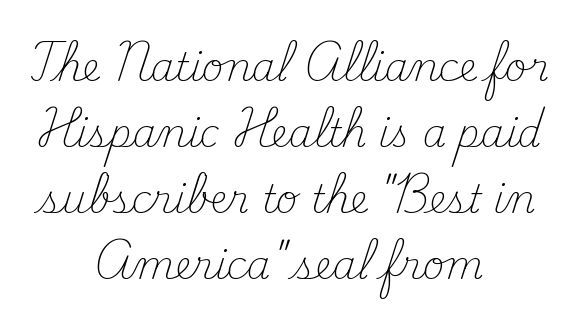
{"serif": "yes", "bold": "no", "weight": "light", "width": "normal", "stroke_contrast": "medium", "x_height": "small", "monospaced": "no", "underline": "no", "align": "center", "line_spacing_ratio": 1.74, "letter_spacing": "normal", "letter_spacing_em": 0.0, "glyph_px": 38}
